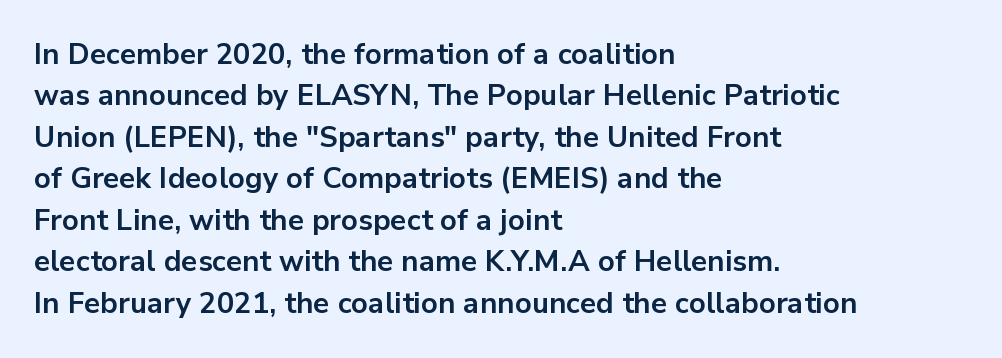
{"serif": "no", "italic": "no", "bold": "yes", "weight": "bold", "width": "normal", "stroke_contrast": "low", "x_height": "medium", "monospaced": "no", "underline": "no", "align": "left", "line_spacing": "normal", "line_spacing_ratio": 1.43, "letter_spacing": "normal", "letter_spacing_em": 0.0, "glyph_px": 29}
